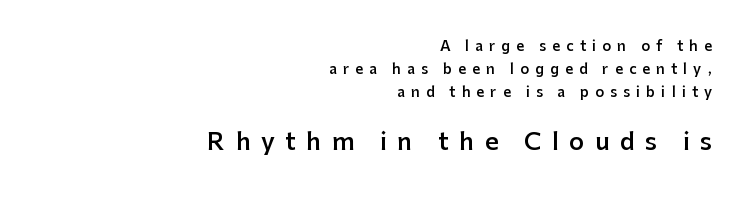
{"italic": "no", "bold": "semi", "underline": "no", "align": "right", "line_spacing": "normal", "line_spacing_ratio": 1.63, "letter_spacing": "wide", "letter_spacing_em": 0.43, "larger_block": "second", "size_ratio": 1.71, "glyph_px": 24}
